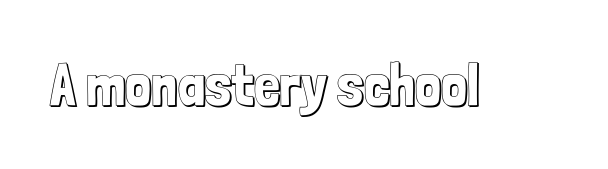
The font's upright variant was chosen for this text. The face used here is proportionally spaced, like ordinary book or web type. Look at the tracking — it's just the regular setting, nothing added. Glance below the letters and you will spot only blank space.
